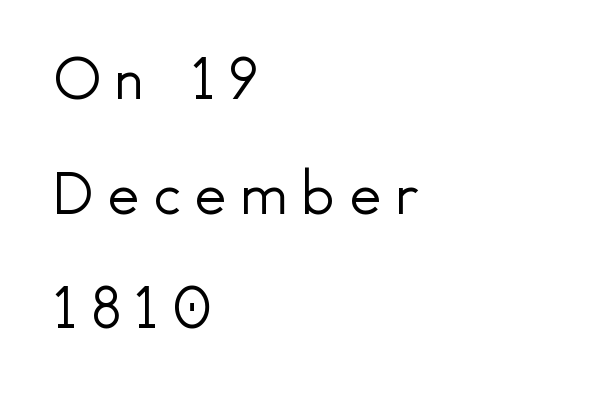
Someone cranked the tracking dial way up on this one. Unmarked baselines from the first word to the last. The face used here is proportionally spaced, like ordinary book or web type. The letters carry no serifs — their stems end cleanly without finishing strokes. Unlike italic type, these characters show no tilt at all.
